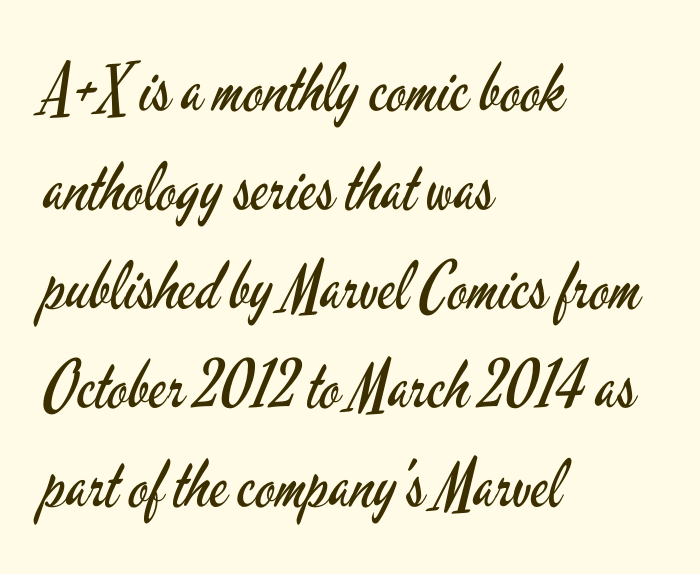
Q: Is the text bold? A: No.
Q: Is the text italic (slanted)? A: Yes.
Q: Is the typeface a serif or a sans-serif typeface? A: Sans-serif.
Q: Is the text underlined? A: No.
Q: How is the paragraph aligned? A: Left-aligned.
Q: Is the spacing between letters normal or unusually wide? A: Normal.
Q: Is the spacing between lines tight, normal or loose? A: Normal.
Q: Width (condensed, normal, or wide)? A: Condensed.
Q: Stroke contrast? A: Low.
Q: x-height? A: Small.
Q: Monospaced? A: No.
